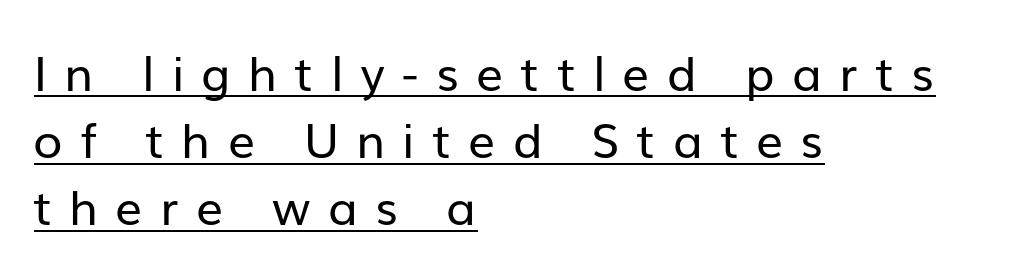
Q: Is the text bold? A: No.
Q: Is the text italic (slanted)? A: No, it is upright.
Q: Is the typeface a serif or a sans-serif typeface? A: Sans-serif.
Q: Is the text underlined? A: Yes.
Q: How is the paragraph aligned? A: Left-aligned.
Q: Is the spacing between letters normal or unusually wide? A: Unusually wide.
Q: Is the spacing between lines tight, normal or loose? A: Normal.
Q: Width (condensed, normal, or wide)? A: Normal.
Q: Stroke contrast? A: Low.
Q: x-height? A: Medium.
Q: Monospaced? A: No.
